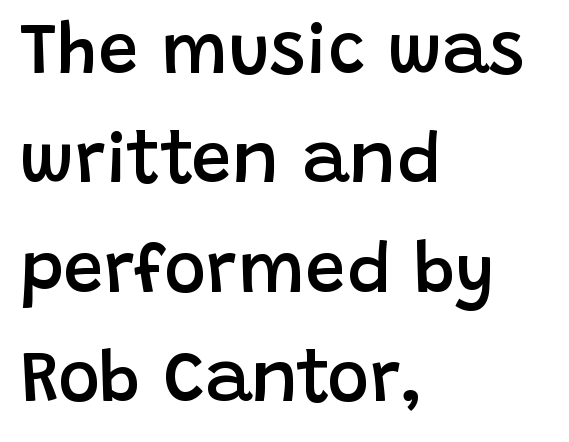
Q: Is the text bold? A: Semi-bold.
Q: Is the text italic (slanted)? A: No, it is upright.
Q: Is the typeface a serif or a sans-serif typeface? A: Sans-serif.
Q: Is the text underlined? A: No.
Q: How is the paragraph aligned? A: Left-aligned.
Q: Is the spacing between letters normal or unusually wide? A: Normal.
Q: Is the spacing between lines tight, normal or loose? A: Normal.
Q: Width (condensed, normal, or wide)? A: Normal.
Q: Stroke contrast? A: Low.
Q: x-height? A: Large.
Q: Monospaced? A: No.
